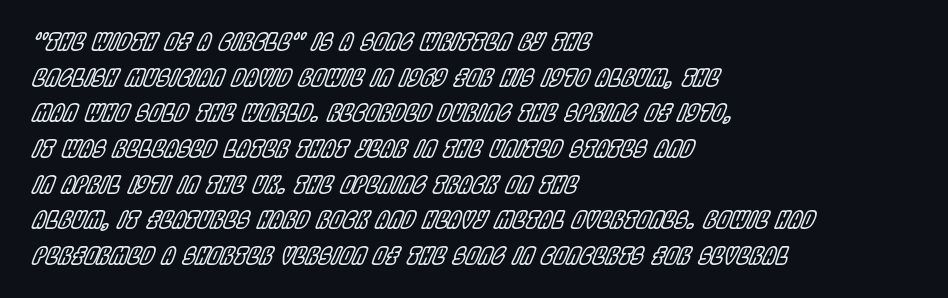
The setting favours the left margin, as ordinary paragraphs usually do. Baseline-to-baseline distance is the conventional proportion of letter height. A typesetter would call this zero additional tracking. The zone under the glyphs is completely vacant. In terms of posture, this sample is oblique.
